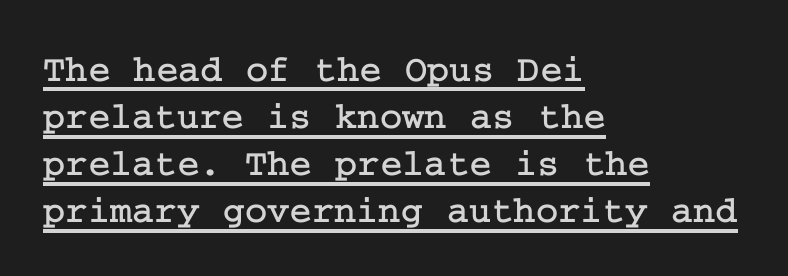
Q: Is the text italic (slanted)? A: No, it is upright.
Q: Is the typeface a serif or a sans-serif typeface? A: Serif.
Q: Is the text underlined? A: Yes.
Q: How is the paragraph aligned? A: Left-aligned.
Q: Is the spacing between letters normal or unusually wide? A: Normal.
Q: Width (condensed, normal, or wide)? A: Normal.
Q: Stroke contrast? A: Low.
Q: x-height? A: Medium.
